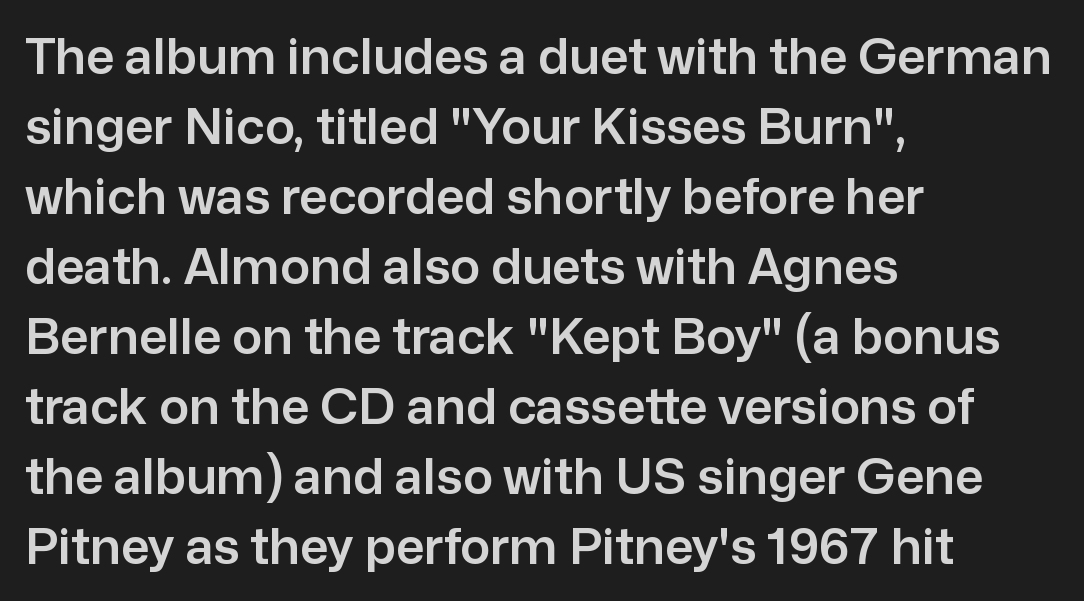
The image shows 50 px sans-serif type, upright; set left-aligned, normal line spacing (1.4x), normal letter spacing, not underlined; low stroke contrast and a medium x-height.
